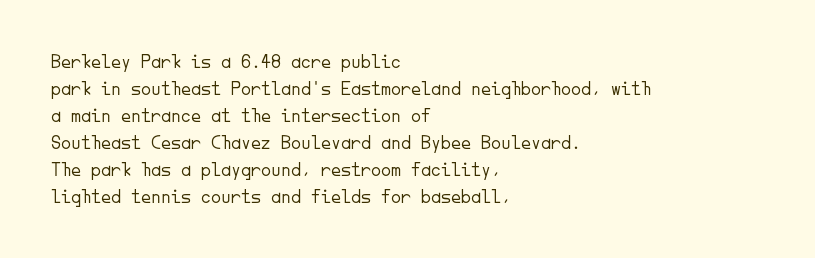
The image shows 20 px text type, upright; set left-aligned, normal line spacing (1.35x), normal letter spacing, not underlined.
